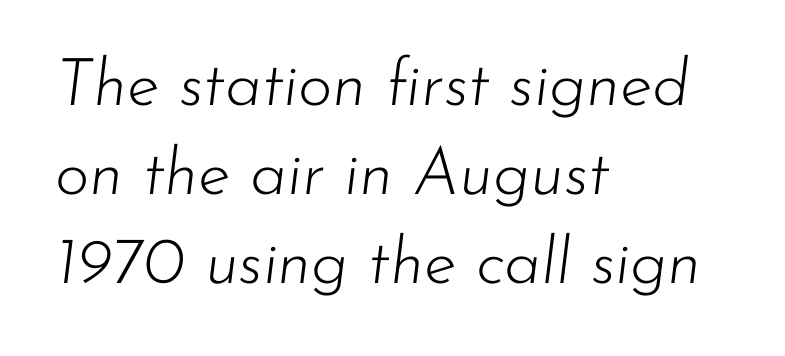
The image shows 66 px light type, italic (leaning right); set left-aligned, normal line spacing (1.35x), normal letter spacing, not underlined; low stroke contrast and a small x-height.
